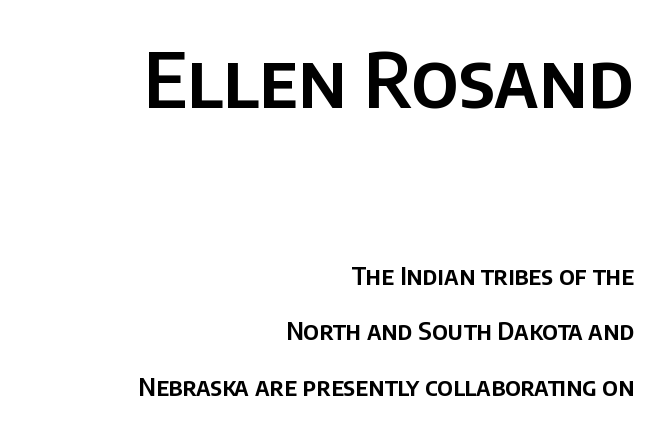
The image shows 76 px sans-serif type, upright; set right-aligned, loose line spacing (2.22x), normal letter spacing, not underlined; the first (top) block is 3.04x larger; low stroke contrast and a large x-height.
